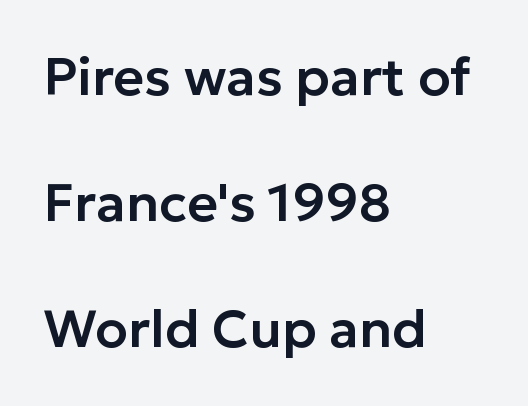
Q: Is the text italic (slanted)? A: No, it is upright.
Q: Is the typeface a serif or a sans-serif typeface? A: Sans-serif.
Q: Is the text underlined? A: No.
Q: How is the paragraph aligned? A: Left-aligned.
Q: Is the spacing between letters normal or unusually wide? A: Normal.
Q: Is the spacing between lines tight, normal or loose? A: Loose.
Q: Width (condensed, normal, or wide)? A: Normal.
Q: Stroke contrast? A: Low.
Q: x-height? A: Medium.
Q: Monospaced? A: No.
